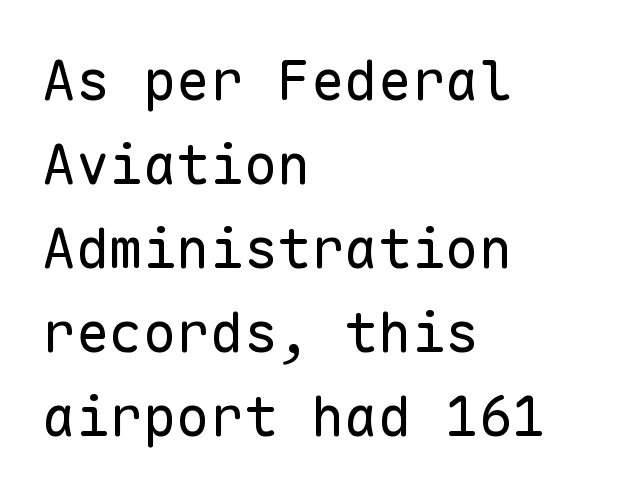
{"serif": "no", "italic": "no", "bold": "no", "weight": "regular", "width": "normal", "stroke_contrast": "low", "x_height": "medium", "monospaced": "yes", "underline": "no", "align": "left", "line_spacing": "normal", "line_spacing_ratio": 1.5, "letter_spacing": "normal", "letter_spacing_em": 0.0, "glyph_px": 56}
